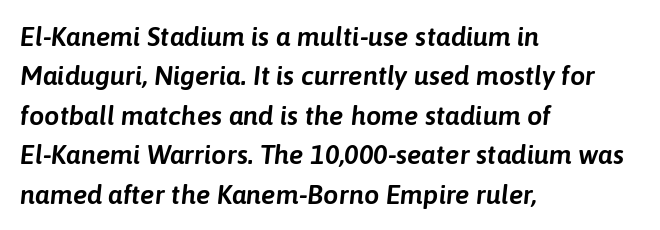
The image shows 27 px text type, italic (leaning right); set left-aligned, normal line spacing (1.46x), normal letter spacing, not underlined.
